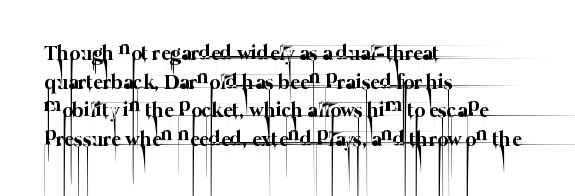
{"bold": "no", "underline": "no", "align": "left", "line_spacing": "normal", "line_spacing_ratio": 1.36, "letter_spacing": "normal", "letter_spacing_em": 0.0, "glyph_px": 21}
